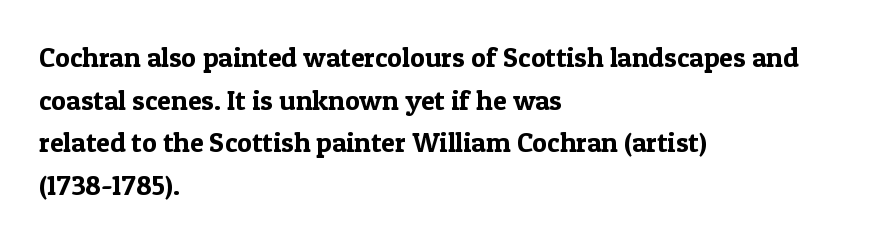
Quick note: underline off. Characters remain perfectly vertical along every line. Small tapered or slab feet sit at the stroke ends, so this counts as serif. Honestly, the letter spacing is just normal — you wouldn't notice it. The rendering uses a moderate line-height, typical for paragraphs.
